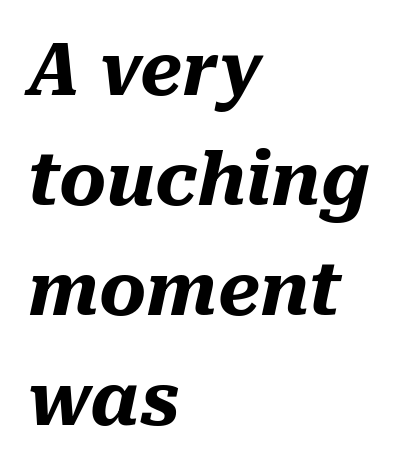
These lines are set flush left with a ragged right edge. Words float on clear page, feet unadorned. The horizontal fit of the characters is conventional and even. Character widths vary here, with narrow letters taking less room than wide ones.
